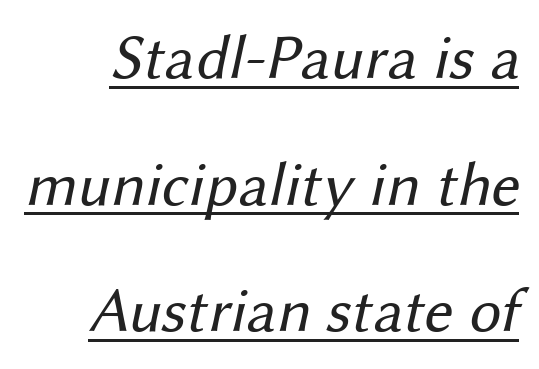
Q: Is the text bold? A: No.
Q: Is the typeface a serif or a sans-serif typeface? A: Sans-serif.
Q: Is the text underlined? A: Yes.
Q: Is the spacing between letters normal or unusually wide? A: Normal.
Q: Is the spacing between lines tight, normal or loose? A: Loose.
Q: Width (condensed, normal, or wide)? A: Normal.
Q: Stroke contrast? A: Medium.
Q: x-height? A: Medium.
Q: Monospaced? A: No.
